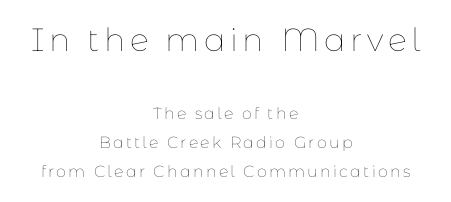
Quick note: underline off. Weight: regular or lighter. Note the varied advance widths — an 'i' is clearly narrower than an 'm'. Unlike italic type, these characters show no tilt at all.
